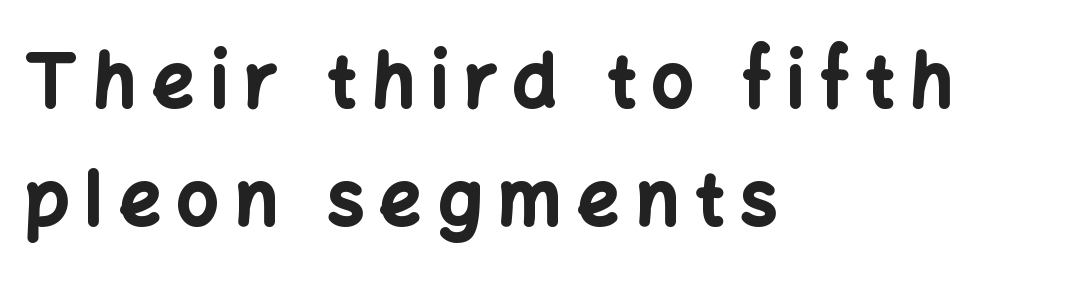
The image shows 73 px bold sans-serif type, upright; set left-aligned, normal line spacing (1.61x), unusually wide letter spacing (+0.22 em), not underlined; low stroke contrast and a medium x-height.
